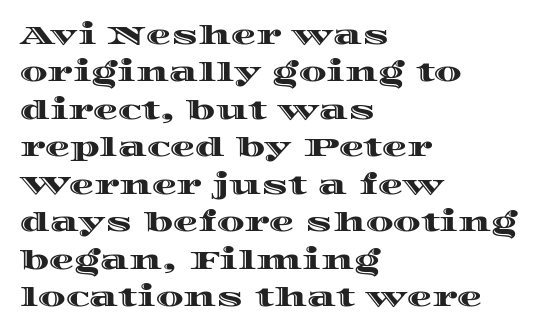
{"italic": "no", "underline": "no", "align": "left", "line_spacing": "normal", "line_spacing_ratio": 1.5, "letter_spacing": "normal", "letter_spacing_em": 0.0, "glyph_px": 25}
